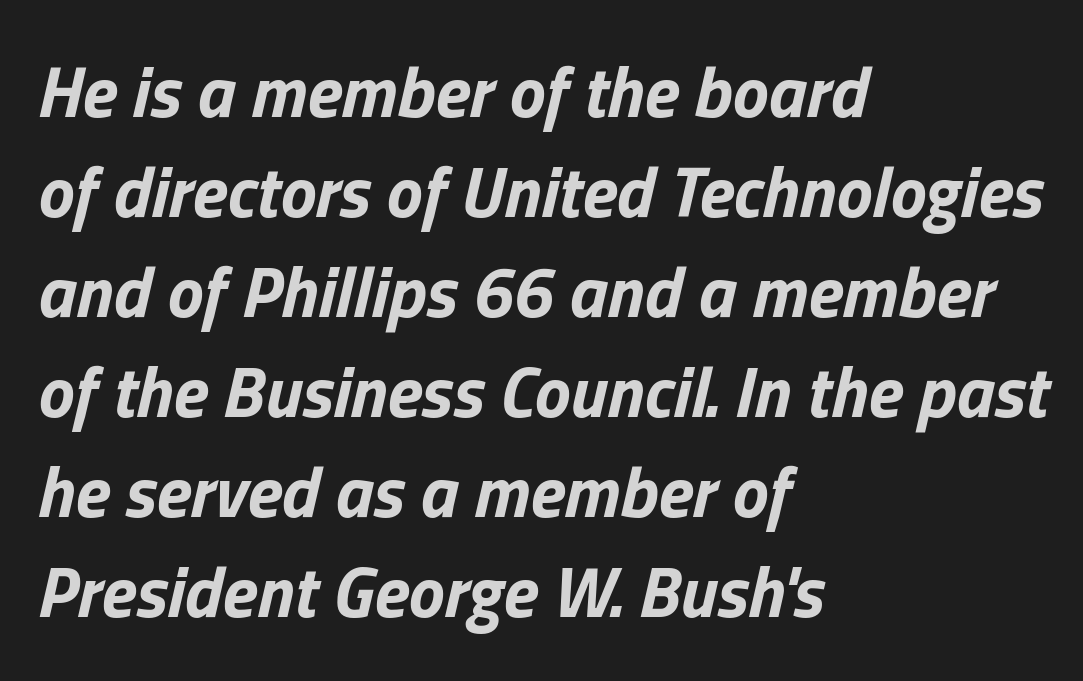
{"italic": "yes", "lean": "right", "slant_degrees": 13, "bold": "yes", "weight": "bold", "width": "normal", "stroke_contrast": "low", "x_height": "medium", "monospaced": "no", "underline": "no", "align": "left", "line_spacing": "normal", "line_spacing_ratio": 1.39, "letter_spacing": "normal", "letter_spacing_em": 0.0, "glyph_px": 72}
